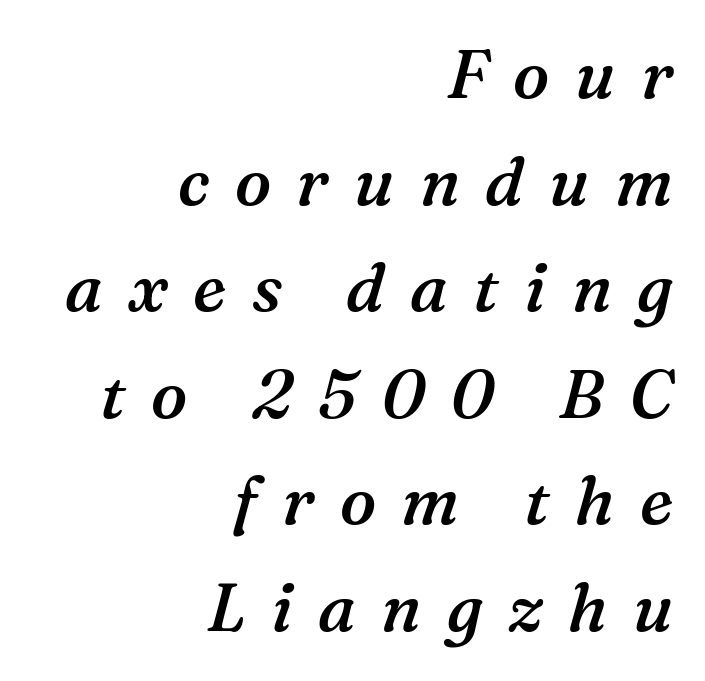
{"serif": "yes", "italic": "yes", "lean": "right", "slant_degrees": 16, "bold": "semi", "weight": "semibold", "width": "normal", "stroke_contrast": "medium", "x_height": "medium", "monospaced": "no", "underline": "no", "align": "right", "line_spacing": "normal", "line_spacing_ratio": 1.59, "letter_spacing": "wide", "letter_spacing_em": 0.38, "glyph_px": 67}
